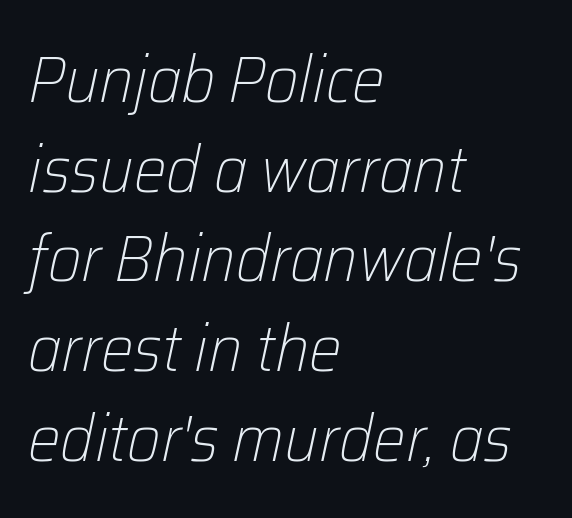
Q: Is the text bold? A: No.
Q: Is the text italic (slanted)? A: Yes, it leans right by about 12 degrees.
Q: Is the text underlined? A: No.
Q: How is the paragraph aligned? A: Left-aligned.
Q: Is the spacing between letters normal or unusually wide? A: Normal.
Q: Is the spacing between lines tight, normal or loose? A: Normal.
Q: Width (condensed, normal, or wide)? A: Normal.
Q: Stroke contrast? A: Low.
Q: x-height? A: Medium.
Q: Monospaced? A: No.
